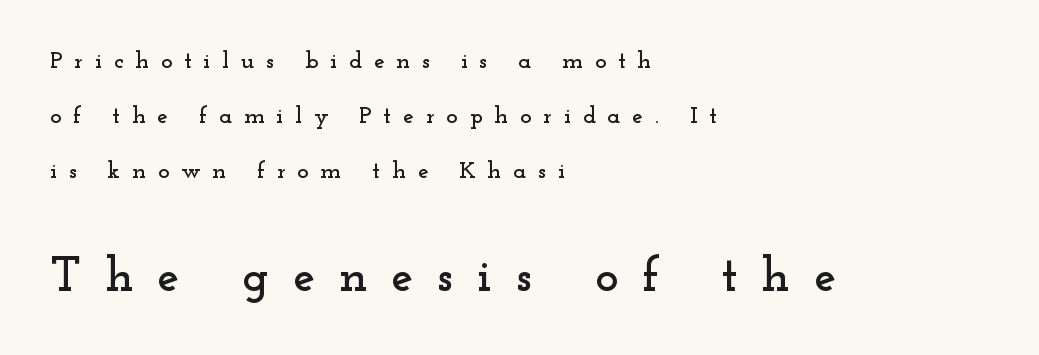
Each letter keeps its own natural width here, so spacing adapts to shape. Each letter's strokes conclude with small projecting serifs. The string is rendered with underlining switched off. The lines are quadded left. Here the glyphs are tracked loosely, breaking word shapes into spaced letters.
